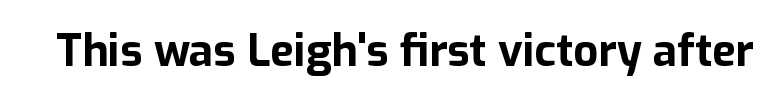
The tracking reads as untouched default to a designer's eye. Only glyphs here, with clear space below each row. The font's upright variant was chosen for this text. Compared with an ordinary text face, these strokes are far heavier — a full bold.
